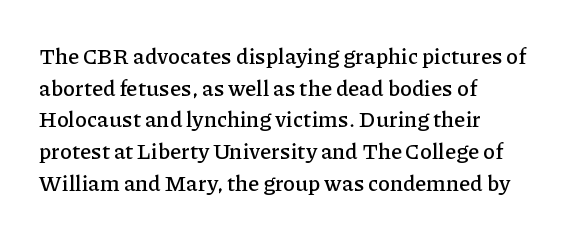
{"italic": "no", "underline": "no", "align": "left", "line_spacing": "normal", "line_spacing_ratio": 1.44, "letter_spacing": "normal", "letter_spacing_em": 0.0, "glyph_px": 22}
